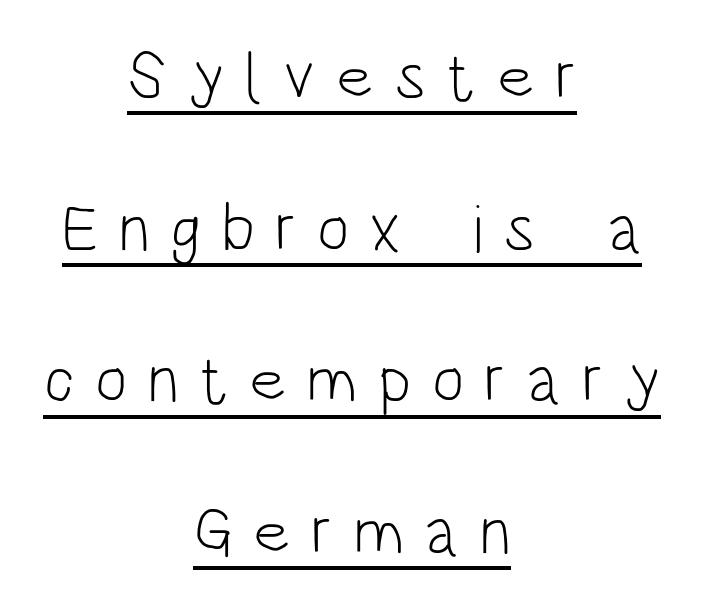
{"serif": "no", "italic": "no", "bold": "no", "weight": "light", "width": "condensed", "stroke_contrast": "low", "x_height": "large", "monospaced": "no", "underline": "yes", "align": "center", "line_spacing": "loose", "line_spacing_ratio": 2.23, "letter_spacing": "wide", "letter_spacing_em": 0.3, "glyph_px": 68}
